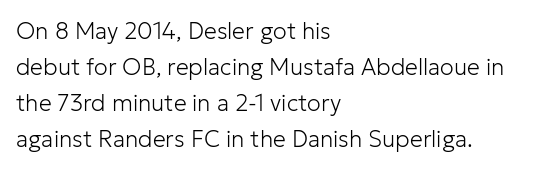
The image shows 23 px text type, upright; set left-aligned, normal line spacing (1.56x), normal letter spacing, not underlined.
